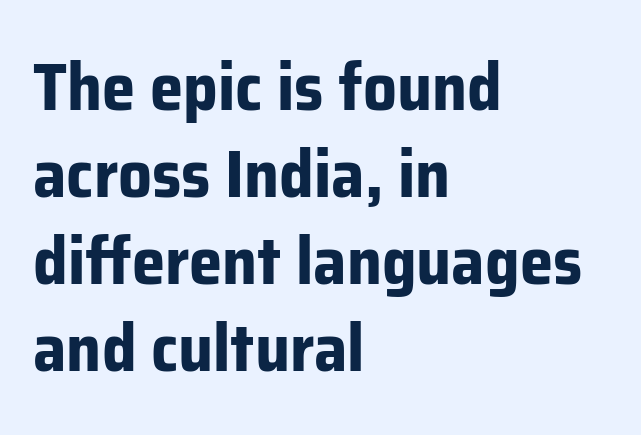
Does the weight exceed regular? Yes, all the way to bold. Posture: vertical. Nobody touched the tracking dial on this one. The font family rendered here belongs to the sans-serif group. Short and long lines alike share a common starting point at left. The face used here is proportionally spaced, like ordinary book or web type.
